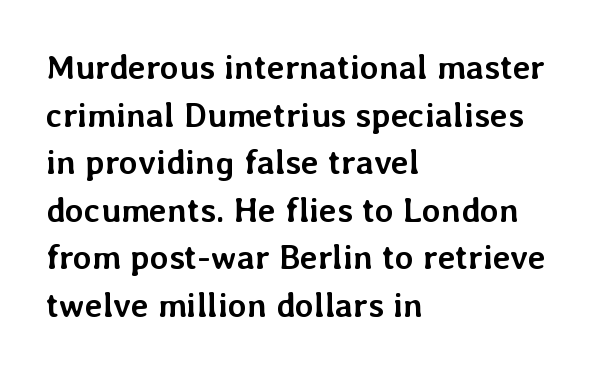
The image shows 34 px semibold type, upright; set left-aligned, normal line spacing (1.4x), normal letter spacing, not underlined; low stroke contrast and a medium x-height.
